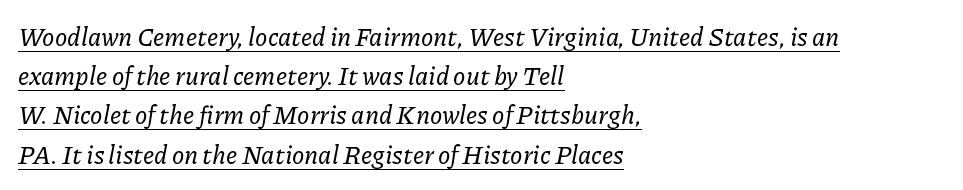
{"italic": "yes", "lean": "right", "slant_degrees": 11, "underline": "yes", "align": "left", "line_spacing": "normal", "line_spacing_ratio": 1.57, "letter_spacing": "normal", "letter_spacing_em": 0.0, "glyph_px": 25}
